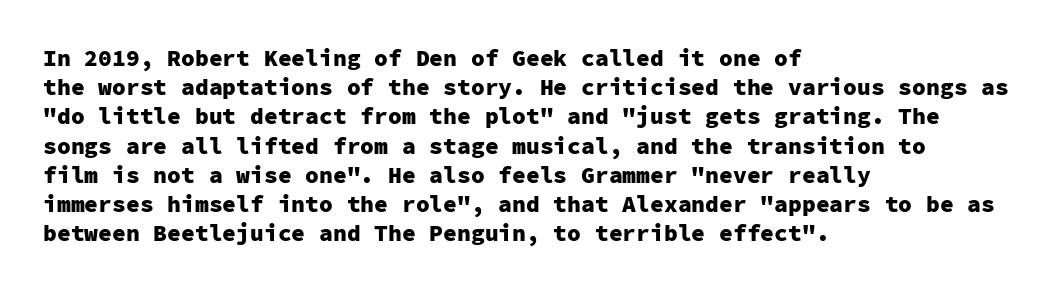
{"italic": "no", "bold": "yes", "underline": "no", "align": "left", "line_spacing": "normal", "line_spacing_ratio": 1.27, "letter_spacing": "normal", "letter_spacing_em": 0.0, "glyph_px": 23}
